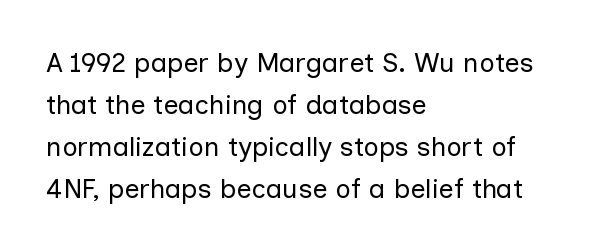
{"italic": "no", "bold": "no", "underline": "no", "align": "left", "line_spacing": "normal", "line_spacing_ratio": 1.55, "letter_spacing": "normal", "letter_spacing_em": 0.0, "glyph_px": 27}
